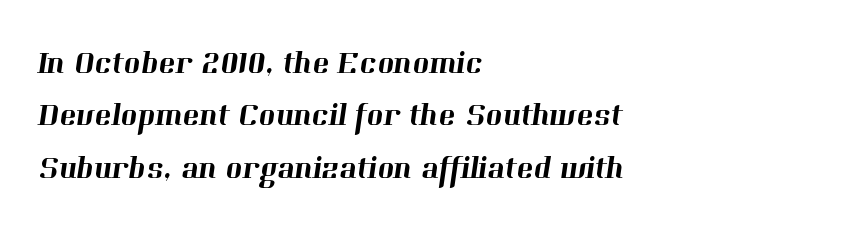
Leading matches the norm, producing a regular column. This rendering leaves character spacing at its baseline value. Each letter's strokes conclude with small projecting serifs. The setting favours the left margin, as ordinary paragraphs usually do. The gap between lines stays unmarked. Spacing verdict: proportional, widths tailored to each character.
